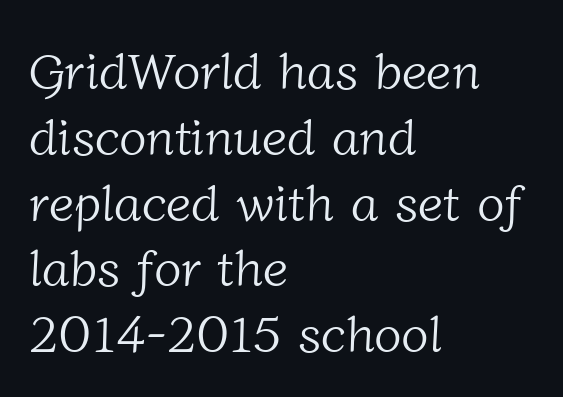
{"serif": "yes", "bold": "no", "weight": "light", "width": "normal", "stroke_contrast": "low", "x_height": "medium", "monospaced": "no", "underline": "no", "align": "left", "line_spacing": "normal", "line_spacing_ratio": 1.29, "letter_spacing": "normal", "letter_spacing_em": 0.0, "glyph_px": 51}
